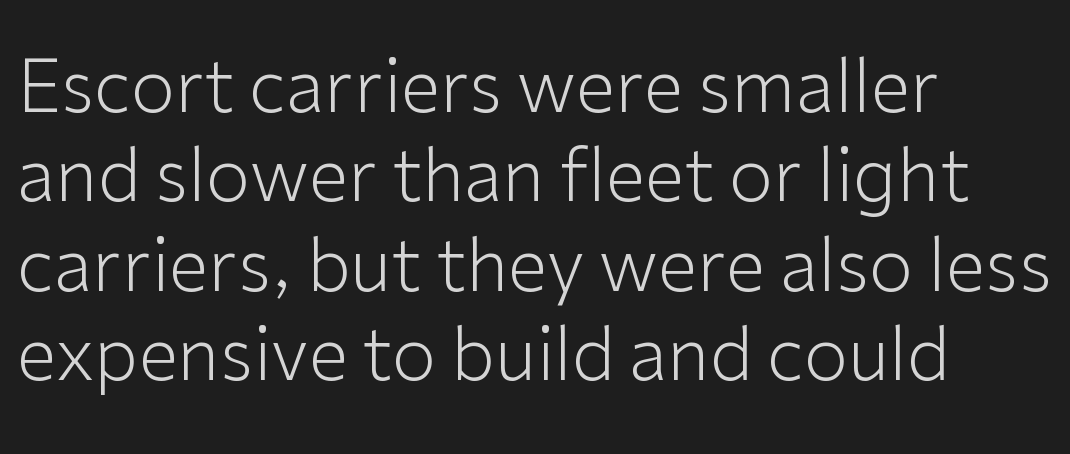
Q: Is the text bold? A: No.
Q: Is the text italic (slanted)? A: No, it is upright.
Q: Is the typeface a serif or a sans-serif typeface? A: Sans-serif.
Q: Is the text underlined? A: No.
Q: How is the paragraph aligned? A: Left-aligned.
Q: Is the spacing between letters normal or unusually wide? A: Normal.
Q: Width (condensed, normal, or wide)? A: Normal.
Q: Stroke contrast? A: Low.
Q: x-height? A: Medium.
Q: Monospaced? A: No.
